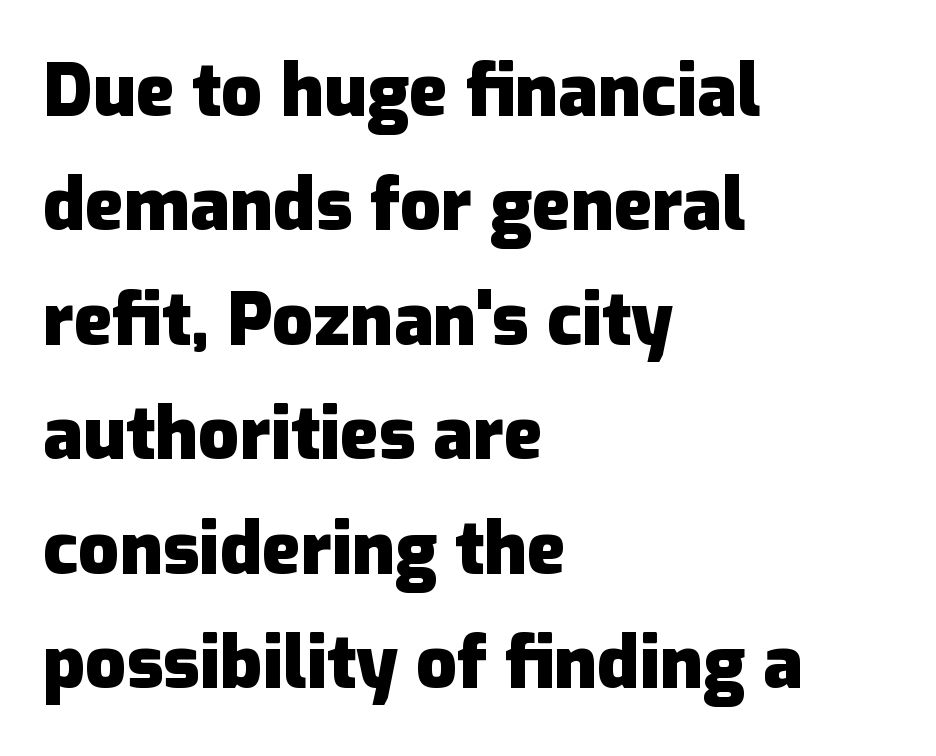
The image shows 72 px heavy sans-serif type, upright; set left-aligned, normal line spacing (1.59x), normal letter spacing, not underlined; low stroke contrast and a medium x-height.
